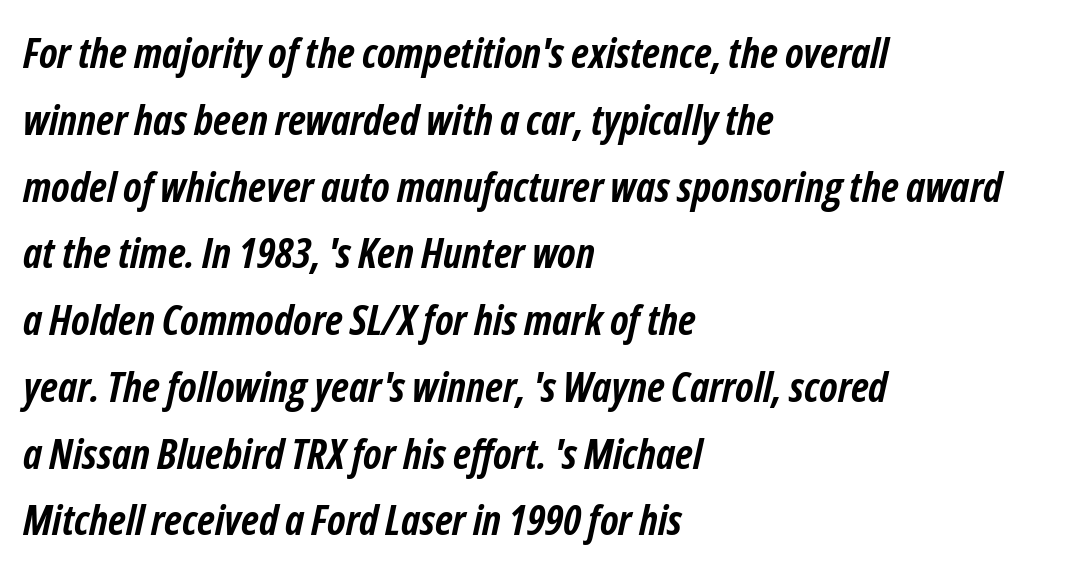
Teacher's note: observe the even left margin — that is flush-left alignment. Strokes here are thick enough to call this a true bold. In terms of posture, this sample is oblique. Is this a fixed-width face? No — the glyphs have proportional, varying widths. Interline gaps are of average width in this sample. What stands out about the letter spacing? Nothing — it is the standard amount.
